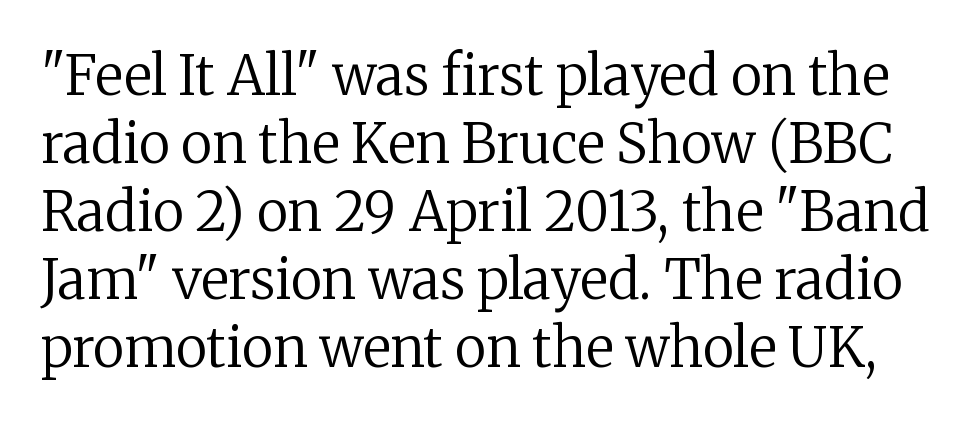
Q: Is the text bold? A: No.
Q: Is the text italic (slanted)? A: No, it is upright.
Q: Is the typeface a serif or a sans-serif typeface? A: Serif.
Q: Is the text underlined? A: No.
Q: Is the spacing between letters normal or unusually wide? A: Normal.
Q: Is the spacing between lines tight, normal or loose? A: Normal.
Q: Width (condensed, normal, or wide)? A: Normal.
Q: Stroke contrast? A: Low.
Q: x-height? A: Medium.
Q: Monospaced? A: No.
